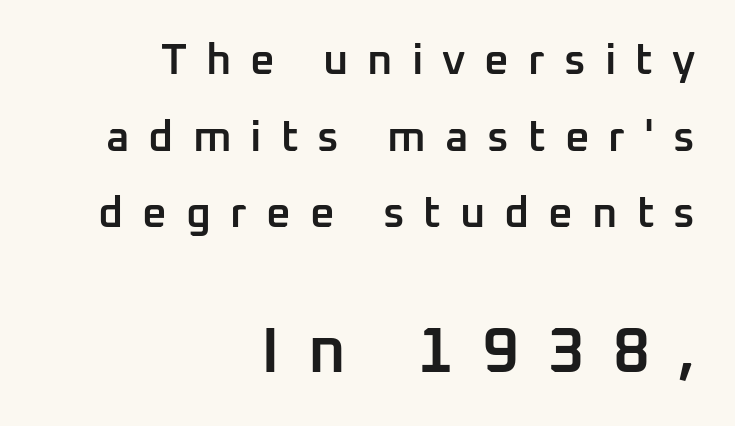
Posture: upright roman. Is the lower block the larger one? Yes — the lower block carries the bigger type. A typesetter would call this proportional, since set widths differ per character. In terms of letterspacing, this is a distinctly airy, spread setting.
